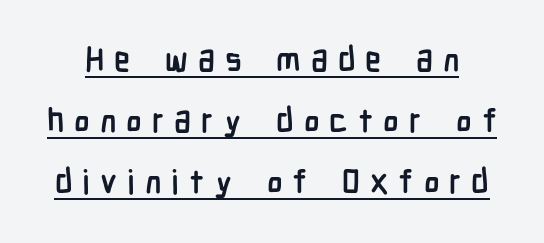
{"serif": "no", "italic": "no", "bold": "yes", "weight": "semibold", "width": "condensed", "stroke_contrast": "low", "x_height": "medium", "monospaced": "no", "underline": "yes", "line_spacing_ratio": 1.85, "letter_spacing": "wide", "letter_spacing_em": 0.3, "glyph_px": 33}
